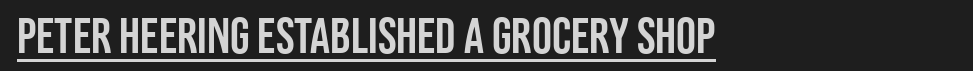
Ordinary non-slanted type is in use. A sans-serif font was chosen for this passage. Caption: multi-line text, flush left, ragged right. The sample's only ornament is a line tracing under the words.
